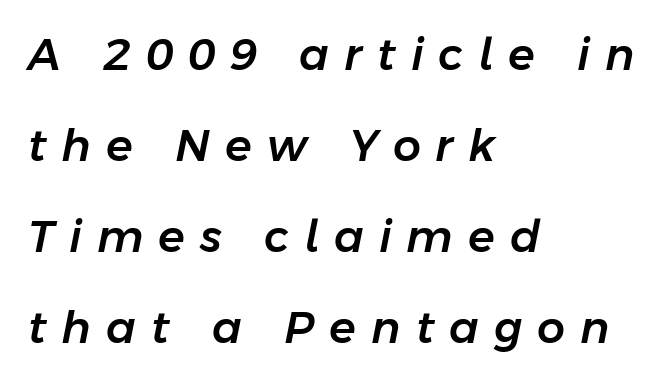
Teacher's note: observe the even left margin — that is flush-left alignment. These lines stand farther apart than default settings would place them. Clear beneath every line of the passage. Letter spacing: wide.
